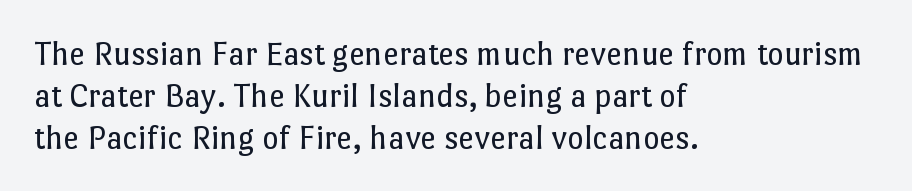
The image shows 35 px regular-weight type, upright; set left-aligned, line spacing 1.2x, normal letter spacing, not underlined; low stroke contrast and a medium x-height.
